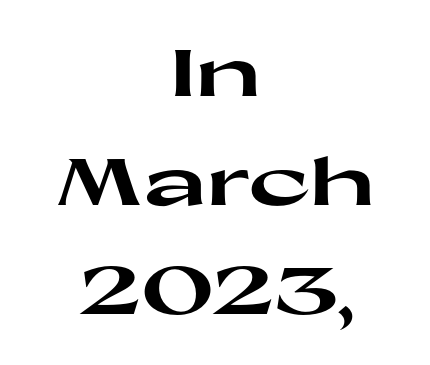
Q: Is the text bold? A: Yes.
Q: Is the text italic (slanted)? A: No, it is upright.
Q: Is the typeface a serif or a sans-serif typeface? A: Sans-serif.
Q: Is the text underlined? A: No.
Q: How is the paragraph aligned? A: Centered.
Q: Is the spacing between letters normal or unusually wide? A: Normal.
Q: Is the spacing between lines tight, normal or loose? A: Normal.
Q: Width (condensed, normal, or wide)? A: Wide.
Q: Stroke contrast? A: High.
Q: x-height? A: Medium.
Q: Monospaced? A: No.
